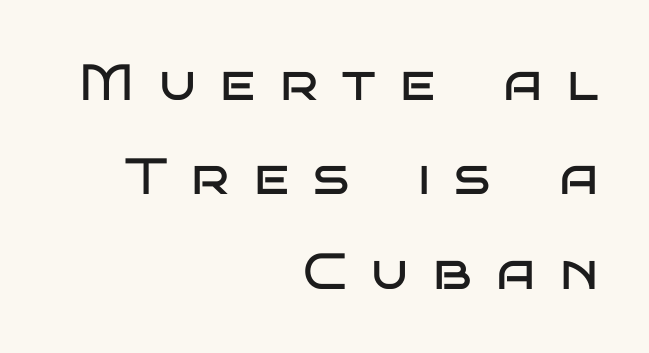
Q: Is the text bold? A: No.
Q: Is the text italic (slanted)? A: No, it is upright.
Q: Is the typeface a serif or a sans-serif typeface? A: Sans-serif.
Q: Is the text underlined? A: No.
Q: How is the paragraph aligned? A: Right-aligned.
Q: Is the spacing between letters normal or unusually wide? A: Unusually wide.
Q: Width (condensed, normal, or wide)? A: Wide.
Q: Stroke contrast? A: Low.
Q: x-height? A: Large.
Q: Monospaced? A: No.
